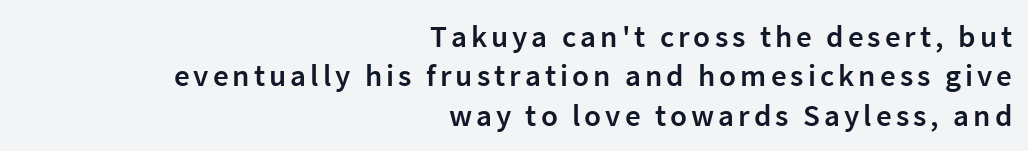
Q: Is the text bold? A: Semi-bold.
Q: Is the text italic (slanted)? A: No, it is upright.
Q: Is the typeface a serif or a sans-serif typeface? A: Sans-serif.
Q: Is the text underlined? A: No.
Q: How is the paragraph aligned? A: Right-aligned.
Q: Is the spacing between lines tight, normal or loose? A: Normal.
Q: Width (condensed, normal, or wide)? A: Normal.
Q: Stroke contrast? A: Low.
Q: x-height? A: Medium.
Q: Monospaced? A: No.
